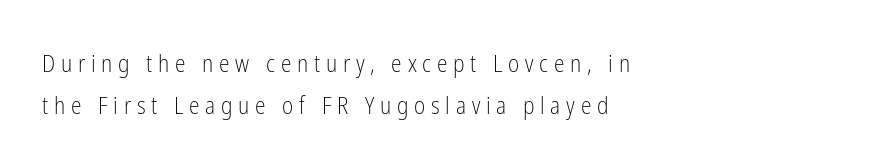
The text block is weighted toward the left margin, trailing off unevenly rightward. The gaps between neighbouring characters are conspicuously large. Clear beneath every line of the passage. Summary of weight: not heavy and not bold.
